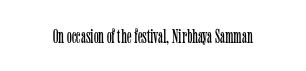
Posture: upright roman. Short note: letters normally spaced. The weight would be labelled regular, book, light, or lighter still. Lines of text with bare space underneath.
